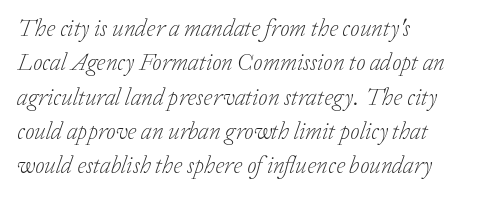
The image shows 24 px text type, italic (leaning right); set left-aligned, normal line spacing (1.43x), normal letter spacing, not underlined.
